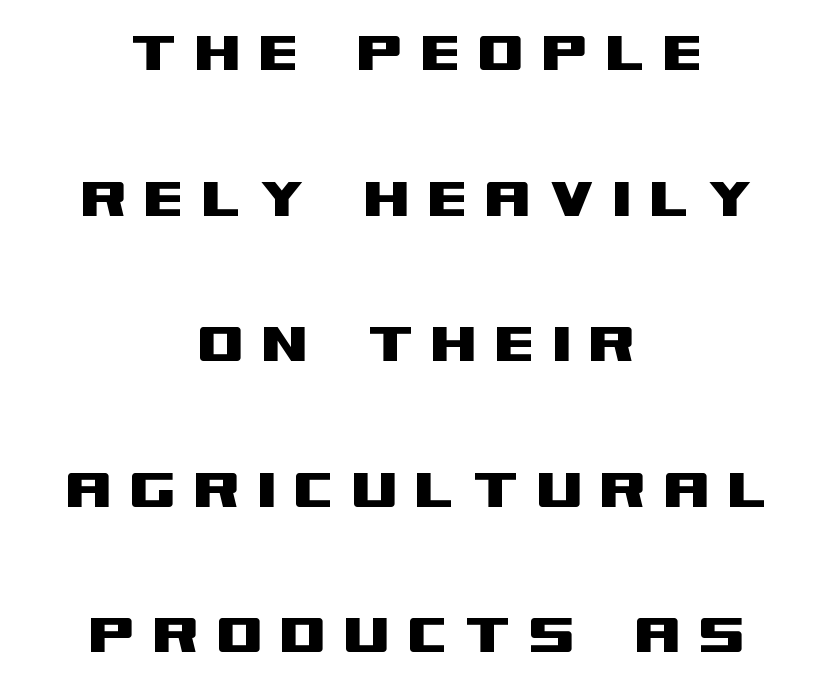
Q: Is the text italic (slanted)? A: No, it is upright.
Q: Is the typeface a serif or a sans-serif typeface? A: Sans-serif.
Q: Is the text underlined? A: No.
Q: How is the paragraph aligned? A: Centered.
Q: Is the spacing between letters normal or unusually wide? A: Unusually wide.
Q: Is the spacing between lines tight, normal or loose? A: Loose.
Q: Width (condensed, normal, or wide)? A: Wide.
Q: Stroke contrast? A: Medium.
Q: x-height? A: Large.
Q: Monospaced? A: No.
